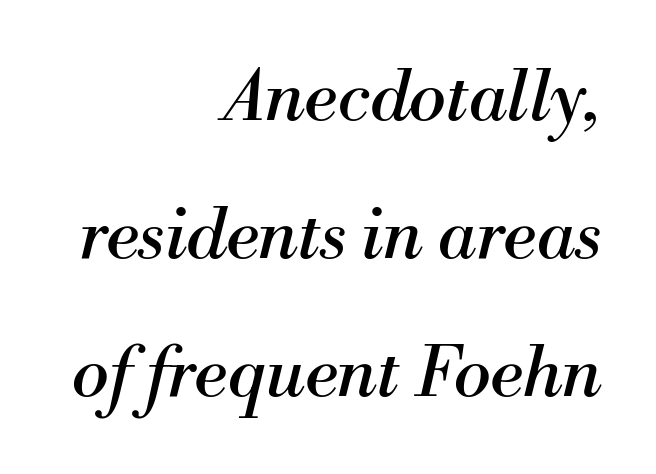
Unlike a clean sans, this face finishes its strokes with serifs. Here the designer chose a conventional face with non-uniform glyph widths. Compared with a typical body face, this is equally light or lighter still. Glance below the letters and you will spot only blank space. A student would call this right alignment; a typographer would say flush right, rag left. The type is set solid horizontally, with unmodified tracking.
